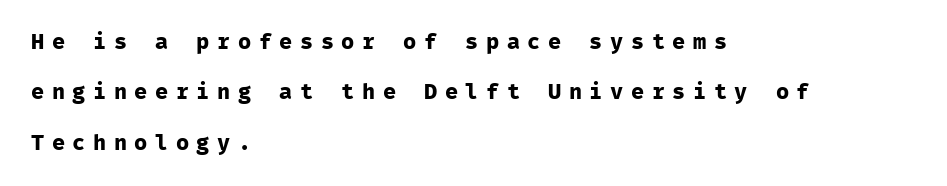
{"italic": "no", "bold": "yes", "underline": "no", "align": "left", "line_spacing": "loose", "line_spacing_ratio": 2.29, "letter_spacing": "wide", "letter_spacing_em": 0.34, "glyph_px": 22}
